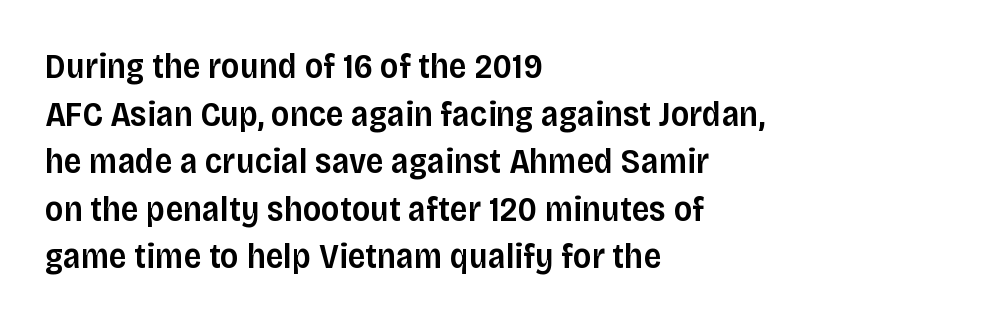
{"serif": "no", "italic": "no", "bold": "semi", "weight": "semibold", "width": "normal", "stroke_contrast": "low", "x_height": "large", "monospaced": "no", "underline": "no", "align": "left", "line_spacing": "normal", "line_spacing_ratio": 1.36, "letter_spacing": "normal", "letter_spacing_em": 0.0, "glyph_px": 35}
